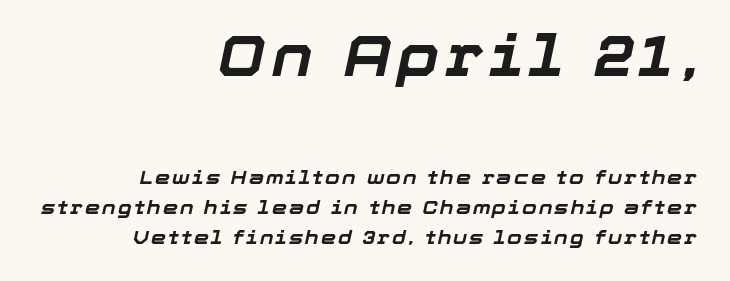
Q: Is the text bold? A: Yes.
Q: Is the text italic (slanted)? A: Yes, it leans right by about 12 degrees.
Q: Is the text underlined? A: No.
Q: How is the paragraph aligned? A: Right-aligned.
Q: Is the spacing between lines tight, normal or loose? A: Normal.
Q: Which block of text is set in a larger size, the first (top) or the second (bottom)? A: The first (top) one.
Q: Width (condensed, normal, or wide)? A: Normal.
Q: Stroke contrast? A: Low.
Q: x-height? A: Medium.
Q: Monospaced? A: No.
